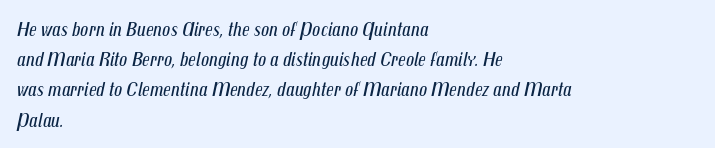
Q: Is the text bold? A: No.
Q: Is the text italic (slanted)? A: Yes, it leans right by about 12 degrees.
Q: Is the text underlined? A: No.
Q: How is the paragraph aligned? A: Left-aligned.
Q: Is the spacing between letters normal or unusually wide? A: Normal.
Q: Is the spacing between lines tight, normal or loose? A: Normal.
